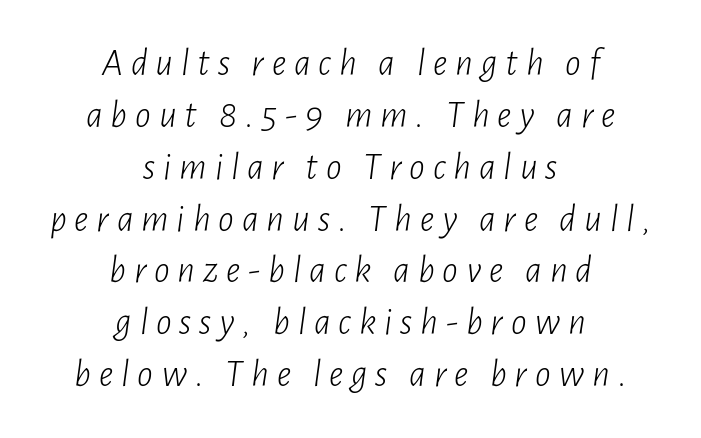
The space beneath each line is pristine and unruled. Looking at the ascenders, they clearly lean. Inter-character spacing is expanded well beyond the font's built-in metrics. Teacher's note: observe the equal gaps on both sides — that is centered alignment. The space between consecutive lines is moderate.
